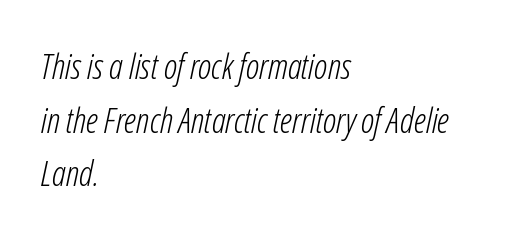
{"italic": "yes", "lean": "right", "slant_degrees": 12, "bold": "no", "weight": "light", "width": "condensed", "stroke_contrast": "low", "x_height": "medium", "monospaced": "no", "underline": "no", "align": "left", "line_spacing": "normal", "line_spacing_ratio": 1.53, "letter_spacing": "normal", "letter_spacing_em": 0.0, "glyph_px": 35}
